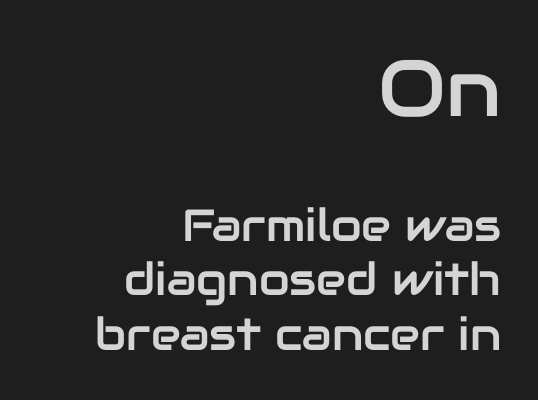
The image shows 79 px sans-serif type, upright; set right-aligned, line spacing 1.21x, normal letter spacing, not underlined; the first (top) block is 1.76x larger; low stroke contrast and a medium x-height.
